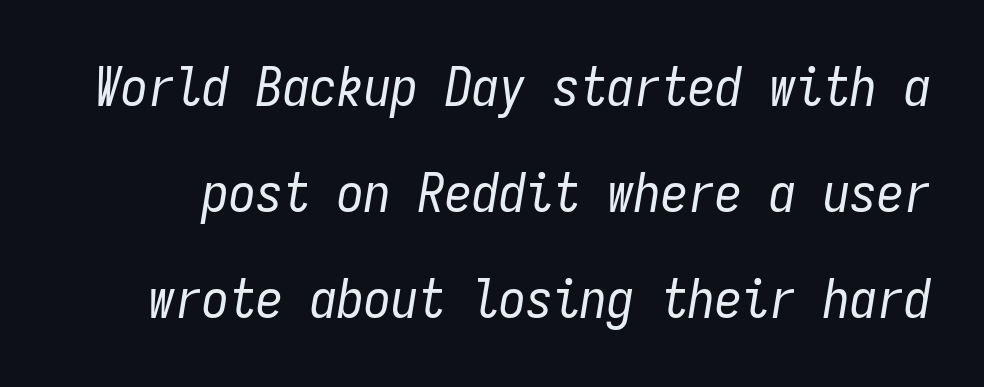
This sample trades compactness for vertical openness between lines. Just letters on the line, the space beneath them empty. Compared with typical body copy, the letter spacing here is the same. The rendering uses typewriter-style spacing with identical character cells. If you drew a line through each stem, it would be angled.
